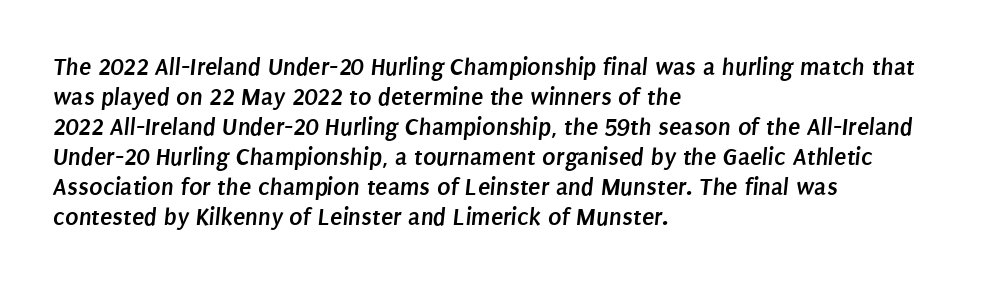
{"bold": "yes", "underline": "no", "align": "left", "line_spacing_ratio": 1.2, "letter_spacing": "normal", "letter_spacing_em": 0.0, "glyph_px": 25}
